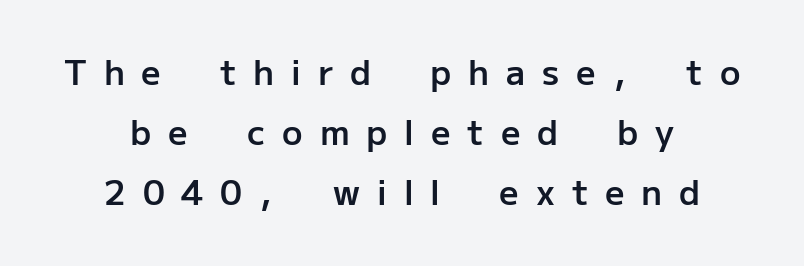
Q: Is the text bold? A: Semi-bold.
Q: Is the text italic (slanted)? A: No, it is upright.
Q: Is the typeface a serif or a sans-serif typeface? A: Sans-serif.
Q: Is the text underlined? A: No.
Q: Is the spacing between letters normal or unusually wide? A: Unusually wide.
Q: Width (condensed, normal, or wide)? A: Normal.
Q: Stroke contrast? A: Low.
Q: x-height? A: Medium.
Q: Monospaced? A: No.
